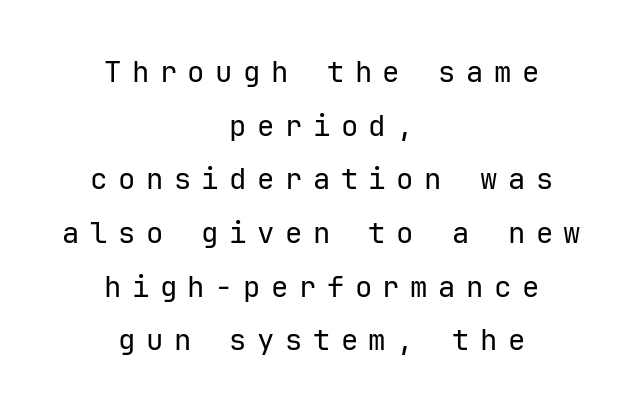
Q: Is the text bold? A: No.
Q: Is the text italic (slanted)? A: No, it is upright.
Q: Is the typeface a serif or a sans-serif typeface? A: Sans-serif.
Q: Is the text underlined? A: No.
Q: How is the paragraph aligned? A: Centered.
Q: Is the spacing between letters normal or unusually wide? A: Unusually wide.
Q: Width (condensed, normal, or wide)? A: Normal.
Q: Stroke contrast? A: Low.
Q: x-height? A: Medium.
Q: Monospaced? A: Yes.
